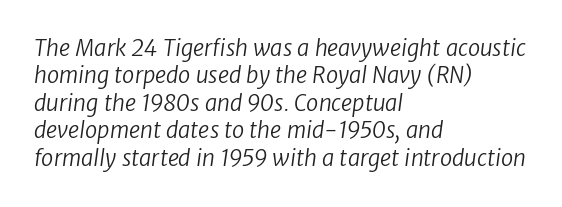
The image shows 22 px text type; set left-aligned, normal line spacing (1.25x), normal letter spacing, not underlined.
